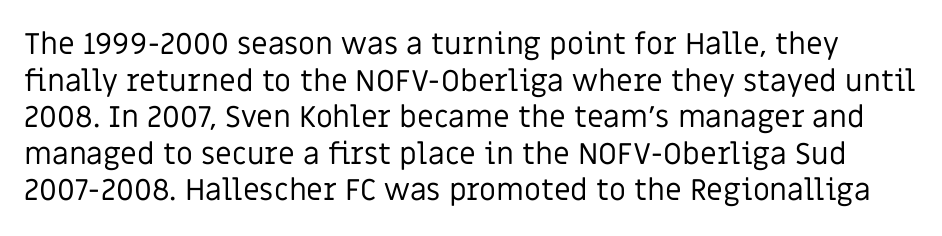
{"serif": "no", "italic": "no", "bold": "no", "weight": "regular", "width": "normal", "stroke_contrast": "low", "x_height": "large", "monospaced": "no", "underline": "no", "line_spacing_ratio": 1.22, "letter_spacing": "normal", "letter_spacing_em": 0.0, "glyph_px": 30}
